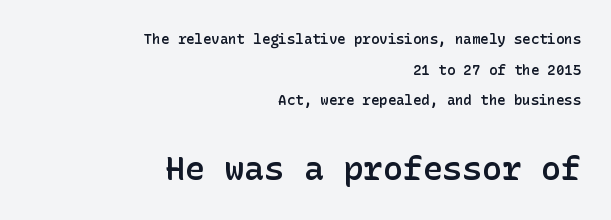
Q: Is the text bold? A: Semi-bold.
Q: Is the text italic (slanted)? A: No, it is upright.
Q: Is the typeface a serif or a sans-serif typeface? A: Sans-serif.
Q: Is the text underlined? A: No.
Q: How is the paragraph aligned? A: Right-aligned.
Q: Is the spacing between letters normal or unusually wide? A: Normal.
Q: Is the spacing between lines tight, normal or loose? A: Loose.
Q: Which block of text is set in a larger size, the first (top) or the second (bottom)? A: The second (bottom) one.
Q: Width (condensed, normal, or wide)? A: Normal.
Q: Stroke contrast? A: Low.
Q: x-height? A: Medium.
